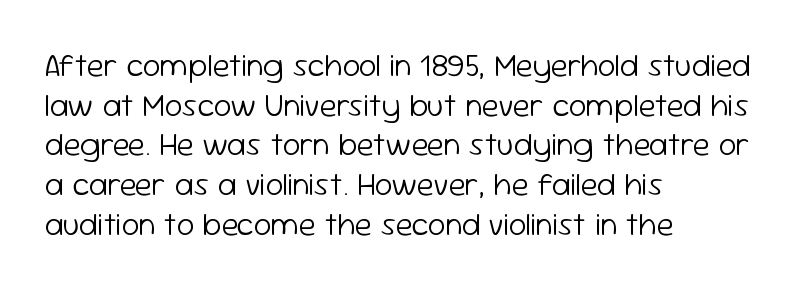
Q: Is the text bold? A: No.
Q: Is the text italic (slanted)? A: No, it is upright.
Q: Is the typeface a serif or a sans-serif typeface? A: Sans-serif.
Q: Is the text underlined? A: No.
Q: How is the paragraph aligned? A: Left-aligned.
Q: Is the spacing between letters normal or unusually wide? A: Normal.
Q: Width (condensed, normal, or wide)? A: Normal.
Q: Stroke contrast? A: Low.
Q: x-height? A: Medium.
Q: Monospaced? A: No.
